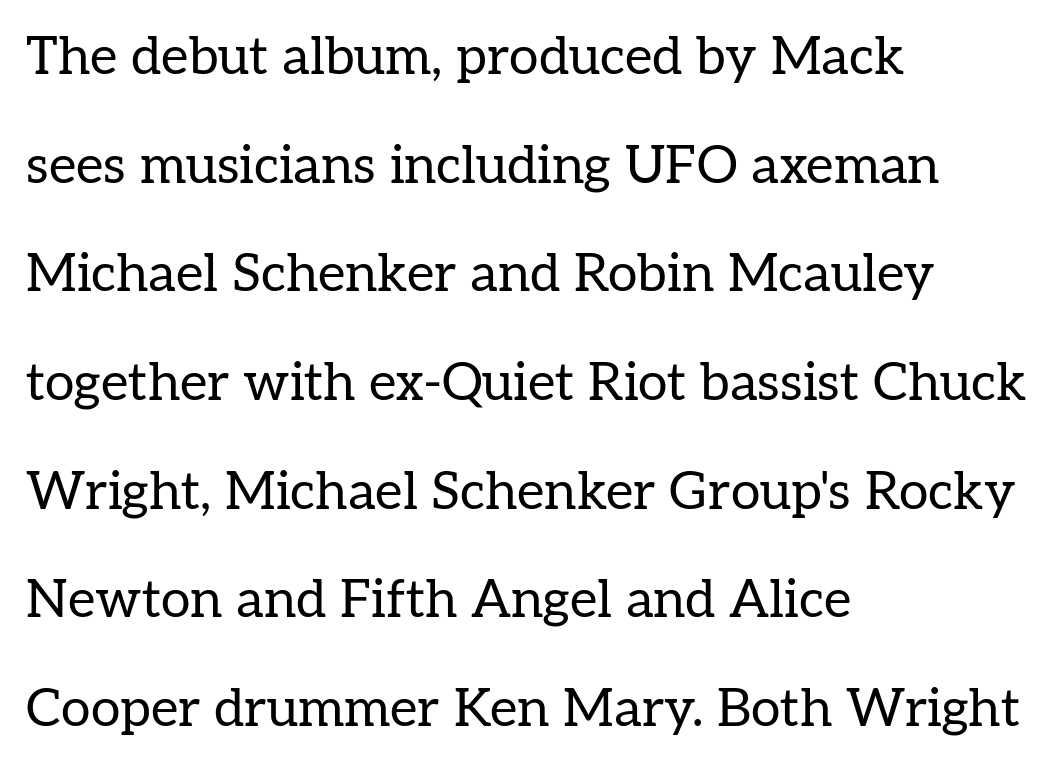
Notice how the passage keeps a crisp vertical edge on the left only. Ordinary non-slanted type is in use. The space beneath each line is pristine and unruled. Proportional: the letters do not fall into vertical columns.
